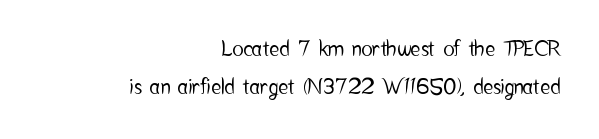
{"italic": "no", "underline": "no", "align": "right", "line_spacing_ratio": 1.81, "letter_spacing": "normal", "letter_spacing_em": 0.0, "glyph_px": 21}
